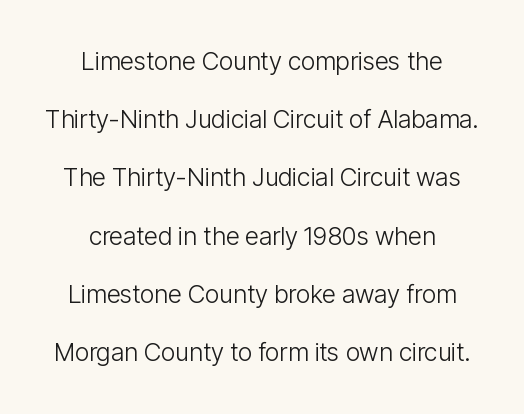
The image shows 25 px text type, upright; set centered, loose line spacing (2.33x), normal letter spacing, not underlined.
